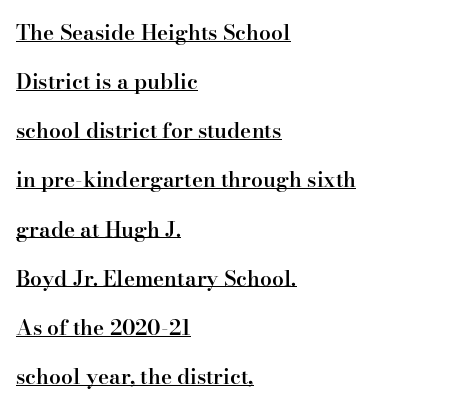
Q: Is the text bold? A: Semi-bold.
Q: Is the text italic (slanted)? A: No, it is upright.
Q: Is the text underlined? A: Yes.
Q: How is the paragraph aligned? A: Left-aligned.
Q: Is the spacing between letters normal or unusually wide? A: Normal.
Q: Is the spacing between lines tight, normal or loose? A: Loose.
